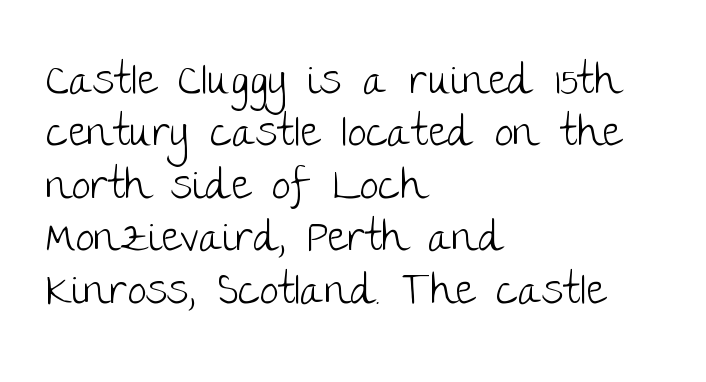
Q: Is the text bold? A: No.
Q: Is the text italic (slanted)? A: No, it is upright.
Q: Is the typeface a serif or a sans-serif typeface? A: Sans-serif.
Q: Is the text underlined? A: No.
Q: How is the paragraph aligned? A: Left-aligned.
Q: Is the spacing between letters normal or unusually wide? A: Normal.
Q: Width (condensed, normal, or wide)? A: Normal.
Q: Stroke contrast? A: Low.
Q: x-height? A: Large.
Q: Monospaced? A: No.
